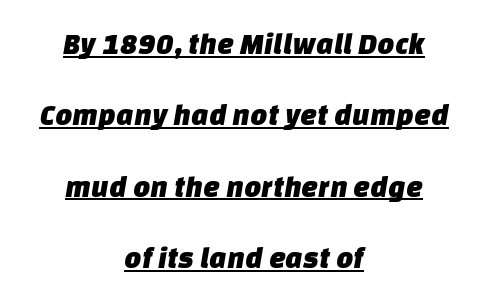
{"serif": "no", "width": "normal", "stroke_contrast": "low", "x_height": "large", "monospaced": "no", "underline": "yes", "align": "center", "line_spacing": "loose", "line_spacing_ratio": 2.38, "letter_spacing": "normal", "letter_spacing_em": 0.0, "glyph_px": 30}
